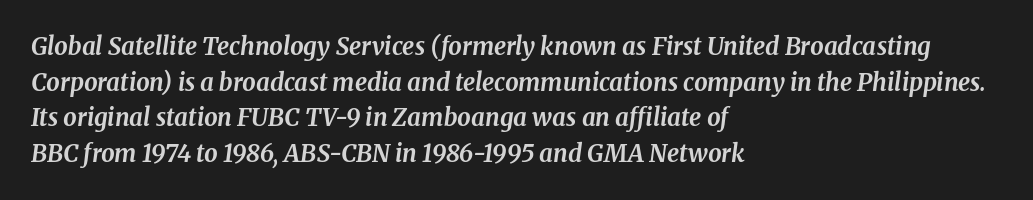
Q: Is the text bold? A: Yes.
Q: Is the text italic (slanted)? A: Yes, it leans right by about 8 degrees.
Q: Is the text underlined? A: No.
Q: How is the paragraph aligned? A: Left-aligned.
Q: Is the spacing between letters normal or unusually wide? A: Normal.
Q: Is the spacing between lines tight, normal or loose? A: Normal.
